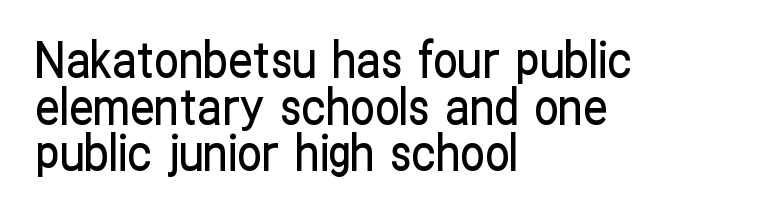
The image shows 49 px condensed sans-serif type, upright; set left-aligned, tight line spacing (0.95x), normal letter spacing, not underlined; low stroke contrast and a medium x-height.
